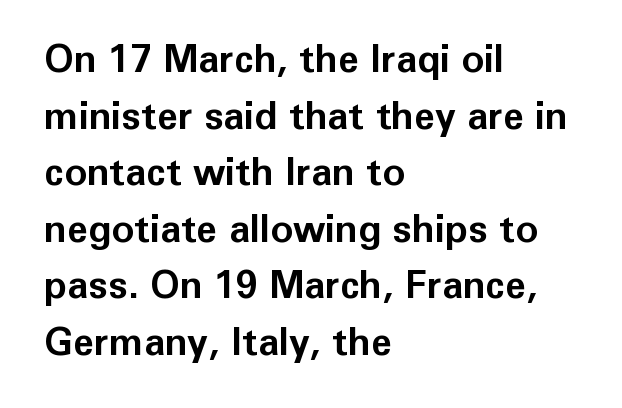
The image shows 38 px bold sans-serif type, upright; set left-aligned, normal line spacing (1.49x), normal letter spacing, not underlined; low stroke contrast and a medium x-height.
